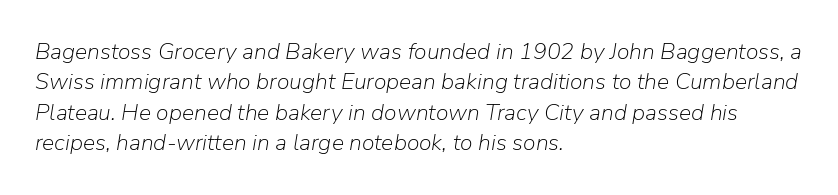
{"italic": "yes", "lean": "right", "slant_degrees": 9, "bold": "no", "underline": "no", "align": "left", "line_spacing": "normal", "line_spacing_ratio": 1.32, "letter_spacing": "normal", "letter_spacing_em": 0.0, "glyph_px": 23}
